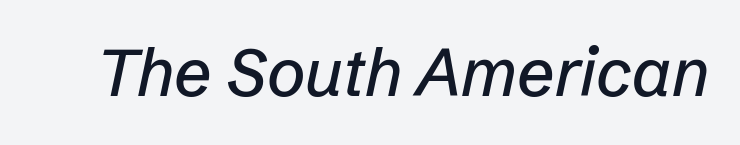
Varying glyph widths throughout — classic text-font behaviour. Posture: slanted. Check under the words: just untouched page. Does extra space separate the letters? No, they use regular spacing.
